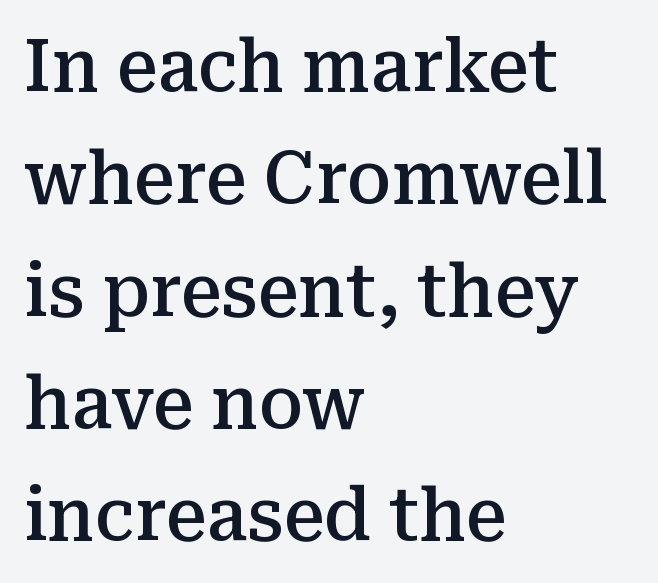
Q: Is the text bold? A: Semi-bold.
Q: Is the text italic (slanted)? A: No, it is upright.
Q: Is the typeface a serif or a sans-serif typeface? A: Serif.
Q: Is the text underlined? A: No.
Q: How is the paragraph aligned? A: Left-aligned.
Q: Is the spacing between letters normal or unusually wide? A: Normal.
Q: Is the spacing between lines tight, normal or loose? A: Normal.
Q: Width (condensed, normal, or wide)? A: Normal.
Q: Stroke contrast? A: Medium.
Q: x-height? A: Medium.
Q: Monospaced? A: No.
